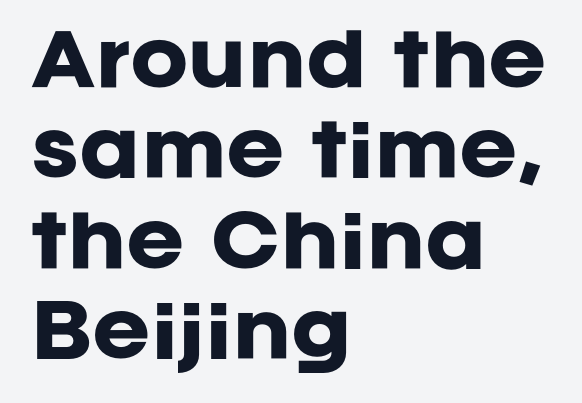
All the whitespace from short lines collects on the right. Vertical strokes here are truly vertical. I'd call this a sans setting — the letters go barefoot. Quick note: interline space is typical. Notice how thick the strokes are: this is what a full bold looks like.
